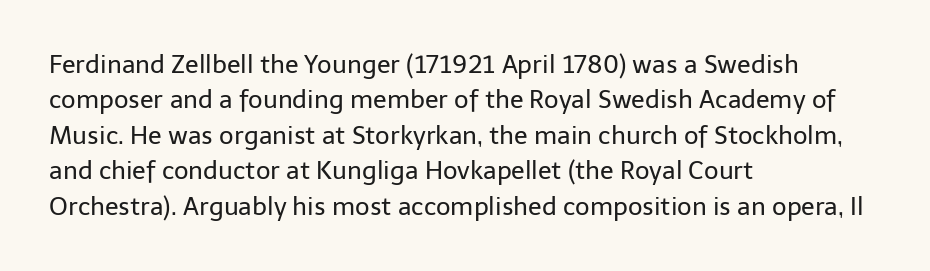
The image shows 25 px text type, upright; set left-aligned, normal line spacing (1.42x), normal letter spacing, not underlined.
